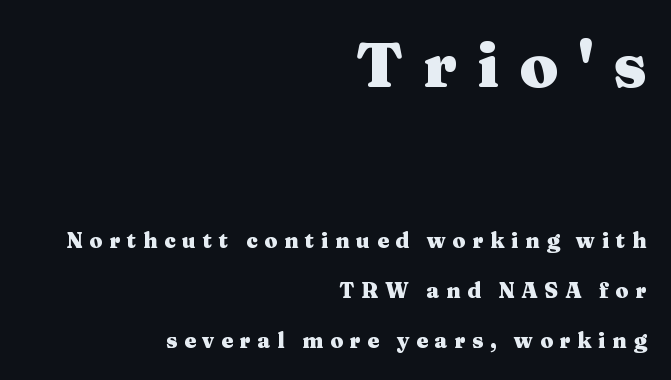
The image shows 63 px heavy, wide serif type, upright; set right-aligned, loose line spacing (2.4x), unusually wide letter spacing (+0.32 em), not underlined; the first (top) block is 3.0x larger; medium stroke contrast and a medium x-height.
